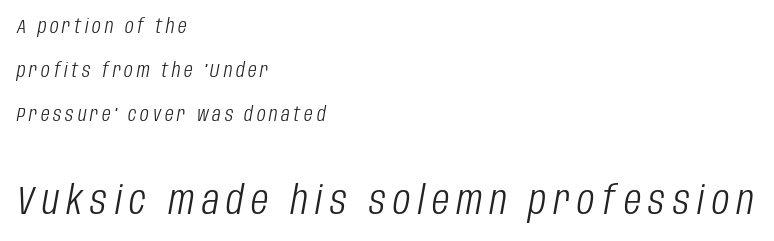
{"italic": "yes", "lean": "right", "slant_degrees": 10, "bold": "no", "weight": "light", "width": "condensed", "stroke_contrast": "low", "x_height": "large", "monospaced": "no", "underline": "no", "align": "left", "line_spacing": "loose", "line_spacing_ratio": 2.21, "larger_block": "second", "size_ratio": 2.0, "glyph_px": 40}
